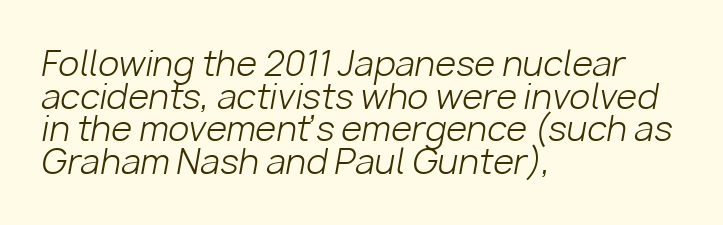
The image shows 34 px light type, italic (leaning right); set left-aligned, tight line spacing (0.96x), normal letter spacing, not underlined; low stroke contrast and a medium x-height.
